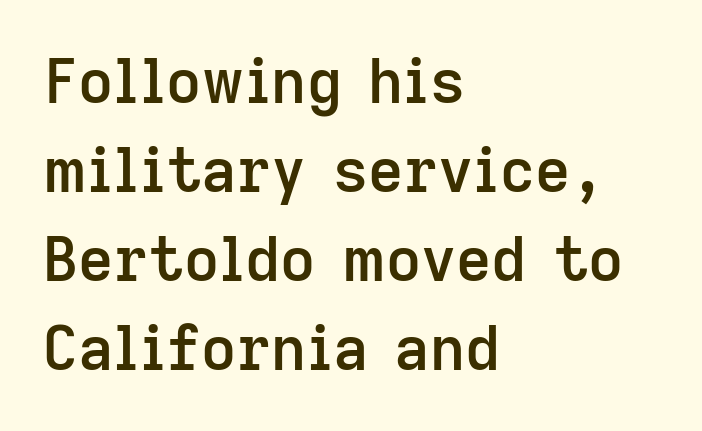
You could call the tracking neutral — neither tight nor loose. The passage shown is typed in a proportional face where columns would drift. In terms of posture, this sample is upright. The font is running at a semibold setting, under full bold. The space directly below the letters is spotless. Baseline-to-baseline distance is the conventional proportion of letter height.
